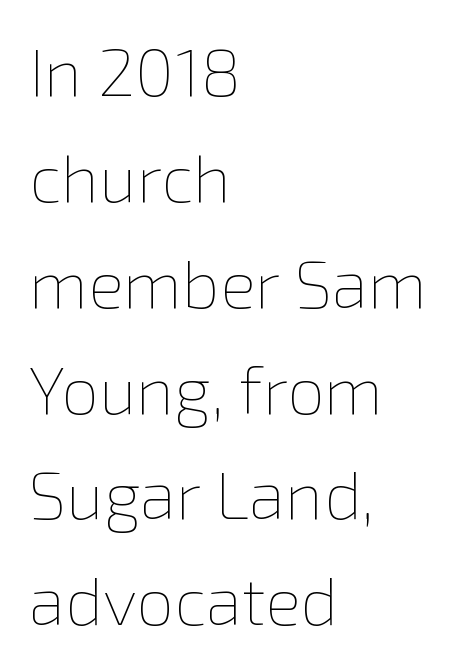
The image shows 67 px thin type, upright; set left-aligned, normal line spacing (1.58x), normal letter spacing, not underlined; a medium x-height.
